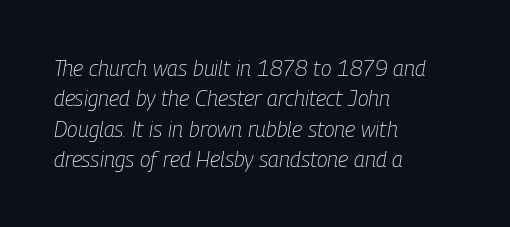
Q: Is the text bold? A: No.
Q: Is the text italic (slanted)? A: Yes, it leans right by about 9 degrees.
Q: Is the text underlined? A: No.
Q: How is the paragraph aligned? A: Left-aligned.
Q: Is the spacing between letters normal or unusually wide? A: Normal.
Q: Is the spacing between lines tight, normal or loose? A: Normal.
